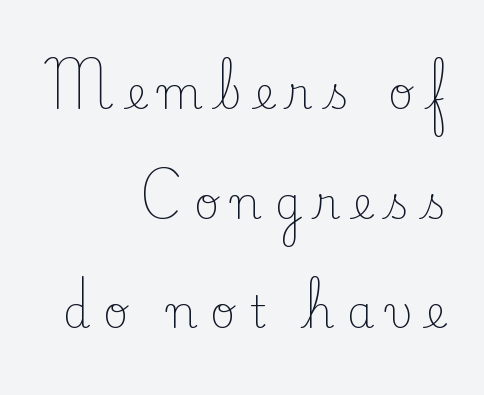
{"serif": "yes", "italic": "no", "bold": "no", "weight": "light", "width": "normal", "stroke_contrast": "low", "x_height": "small", "monospaced": "no", "underline": "no", "align": "right", "line_spacing": "loose", "line_spacing_ratio": 2.49, "letter_spacing": "wide", "letter_spacing_em": 0.29, "glyph_px": 44}
